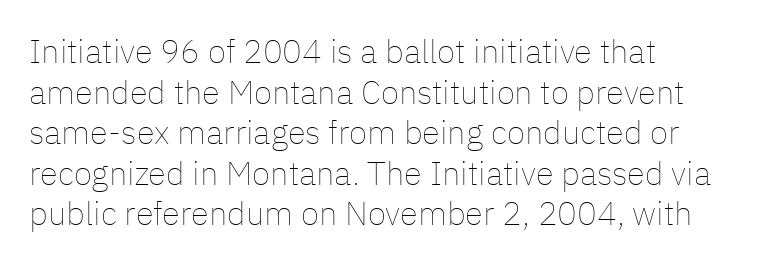
The image shows 33 px thin type, upright; set left-aligned, line spacing 1.23x, normal letter spacing, not underlined; low stroke contrast and a medium x-height.
